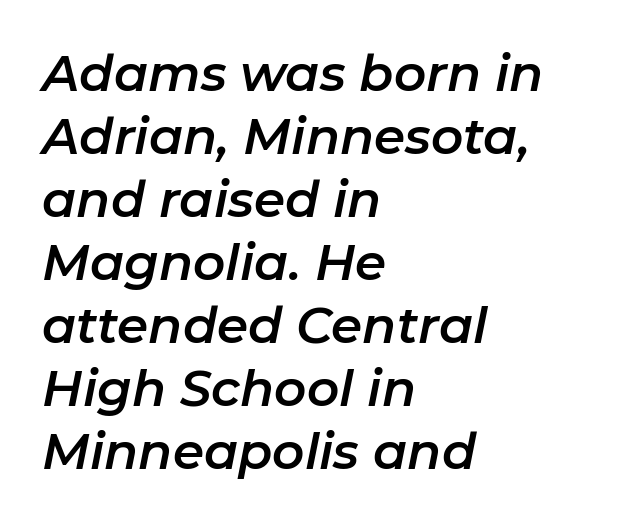
{"italic": "yes", "lean": "right", "slant_degrees": 11, "width": "normal", "stroke_contrast": "low", "x_height": "medium", "monospaced": "no", "underline": "no", "align": "left", "line_spacing": "normal", "line_spacing_ratio": 1.26, "letter_spacing": "normal", "letter_spacing_em": 0.0, "glyph_px": 50}
